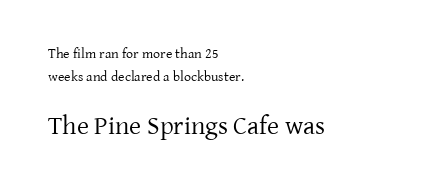
Q: Is the text bold? A: No.
Q: Is the text italic (slanted)? A: No, it is upright.
Q: Is the text underlined? A: No.
Q: How is the paragraph aligned? A: Left-aligned.
Q: Is the spacing between letters normal or unusually wide? A: Normal.
Q: Is the spacing between lines tight, normal or loose? A: Normal.
Q: Which block of text is set in a larger size, the first (top) or the second (bottom)? A: The second (bottom) one.
